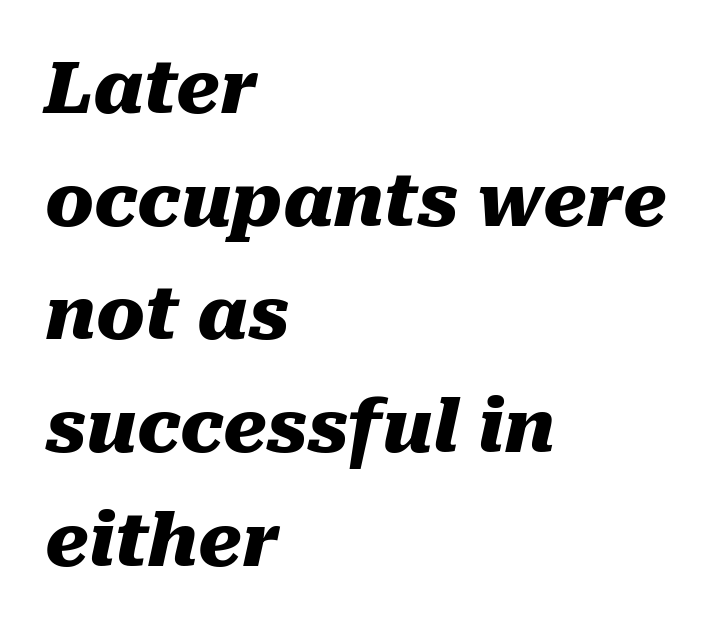
The rendering uses natural spacing where letterforms have individual widths. The ragged edge is on the right, which tells us the setting is flush left. Slanted lettering throughout. Leading matches the norm, producing a regular column. I'd describe the lettering as bold — thick and assertive. Bare-footed words on every line.
